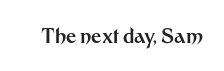
The image shows 20 px bold type, upright; set normal letter spacing, not underlined.
